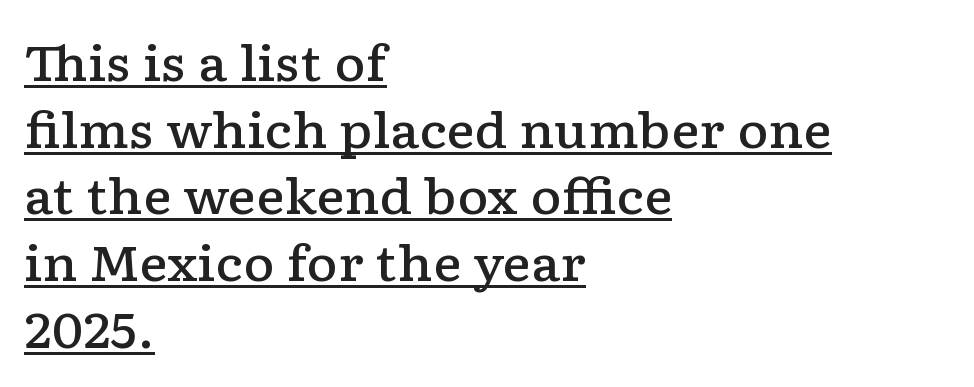
Q: Is the text bold? A: Semi-bold.
Q: Is the text italic (slanted)? A: No, it is upright.
Q: Is the typeface a serif or a sans-serif typeface? A: Serif.
Q: Is the text underlined? A: Yes.
Q: How is the paragraph aligned? A: Left-aligned.
Q: Is the spacing between letters normal or unusually wide? A: Normal.
Q: Is the spacing between lines tight, normal or loose? A: Normal.
Q: Width (condensed, normal, or wide)? A: Wide.
Q: Stroke contrast? A: Low.
Q: x-height? A: Medium.
Q: Monospaced? A: No.
